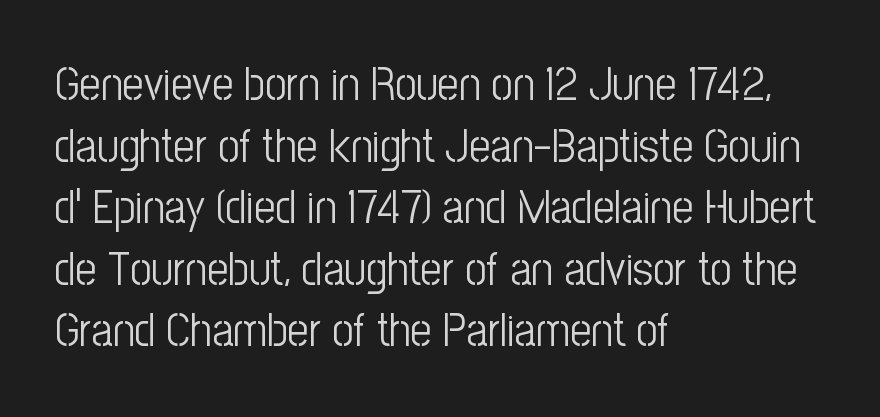
Q: Is the text bold? A: No.
Q: Is the text italic (slanted)? A: No, it is upright.
Q: Is the typeface a serif or a sans-serif typeface? A: Sans-serif.
Q: Is the text underlined? A: No.
Q: How is the paragraph aligned? A: Left-aligned.
Q: Is the spacing between letters normal or unusually wide? A: Normal.
Q: Is the spacing between lines tight, normal or loose? A: Normal.
Q: Width (condensed, normal, or wide)? A: Condensed.
Q: Stroke contrast? A: Low.
Q: x-height? A: Medium.
Q: Monospaced? A: No.
